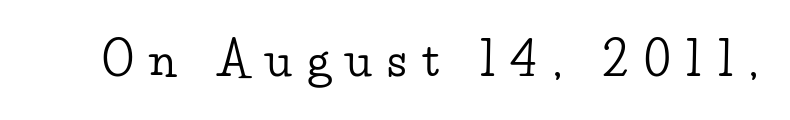
Q: Is the text italic (slanted)? A: No, it is upright.
Q: Is the typeface a serif or a sans-serif typeface? A: Serif.
Q: Is the text underlined? A: No.
Q: Is the spacing between letters normal or unusually wide? A: Unusually wide.
Q: Width (condensed, normal, or wide)? A: Wide.
Q: Stroke contrast? A: Low.
Q: x-height? A: Small.
Q: Monospaced? A: No.
